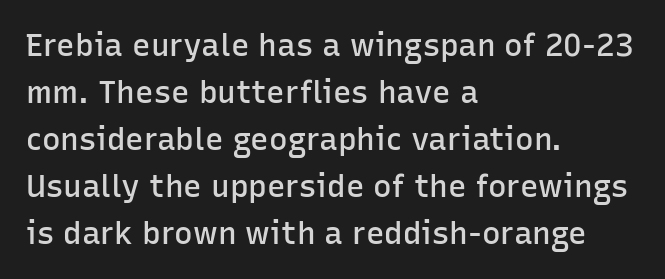
Q: Is the text bold? A: Semi-bold.
Q: Is the text italic (slanted)? A: No, it is upright.
Q: Is the typeface a serif or a sans-serif typeface? A: Sans-serif.
Q: Is the text underlined? A: No.
Q: How is the paragraph aligned? A: Left-aligned.
Q: Is the spacing between letters normal or unusually wide? A: Normal.
Q: Is the spacing between lines tight, normal or loose? A: Normal.
Q: Width (condensed, normal, or wide)? A: Normal.
Q: Stroke contrast? A: Low.
Q: x-height? A: Medium.
Q: Monospaced? A: No.
